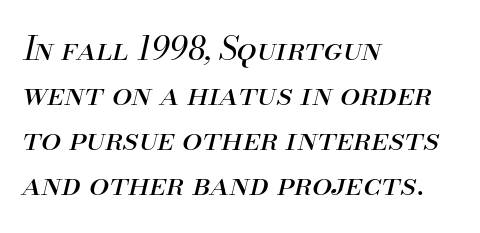
Q: Is the text bold? A: No.
Q: Is the text italic (slanted)? A: Yes, it leans right by about 13 degrees.
Q: Is the text underlined? A: No.
Q: How is the paragraph aligned? A: Left-aligned.
Q: Is the spacing between letters normal or unusually wide? A: Normal.
Q: Is the spacing between lines tight, normal or loose? A: Normal.
Q: Width (condensed, normal, or wide)? A: Normal.
Q: Stroke contrast? A: Medium.
Q: x-height? A: Small.
Q: Monospaced? A: No.
